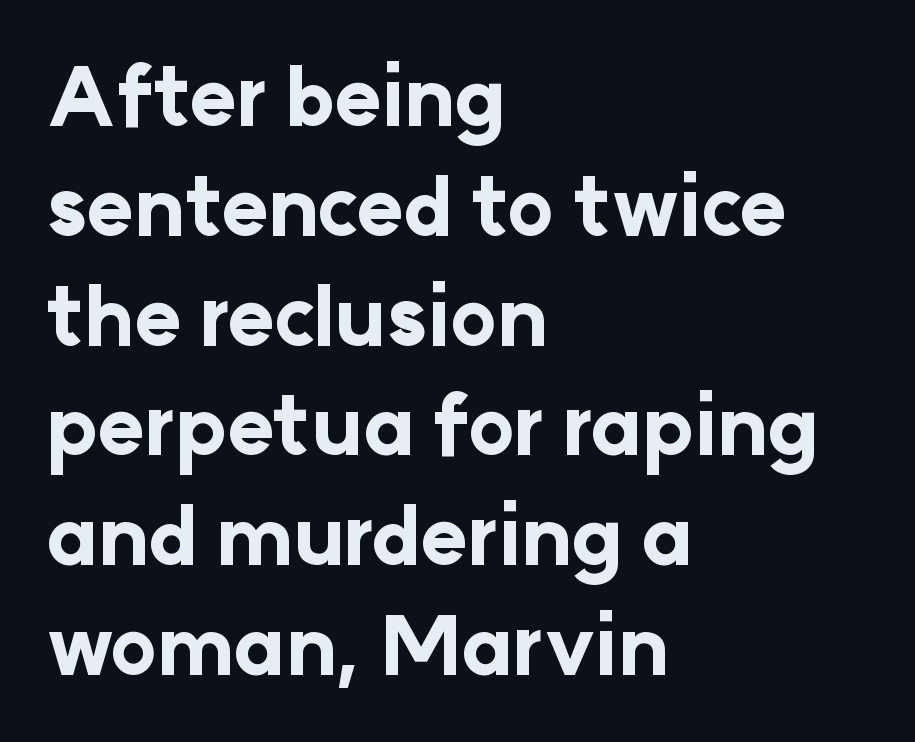
Here the glyphs are tracked normally, forming tight word shapes. The rendering uses natural spacing where letterforms have individual widths. The rendering shows plain stroke endings on the letterforms — a sans-serif design. Each glyph is drawn with heavy, bold strokes. The area under the type is left untouched.
